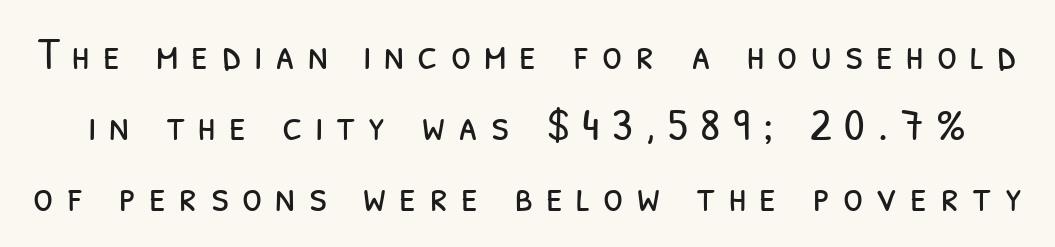
Q: Is the text bold? A: No.
Q: Is the typeface a serif or a sans-serif typeface? A: Sans-serif.
Q: Is the text underlined? A: No.
Q: Is the spacing between letters normal or unusually wide? A: Unusually wide.
Q: Is the spacing between lines tight, normal or loose? A: Normal.
Q: Width (condensed, normal, or wide)? A: Condensed.
Q: Stroke contrast? A: Low.
Q: x-height? A: Medium.
Q: Monospaced? A: No.
